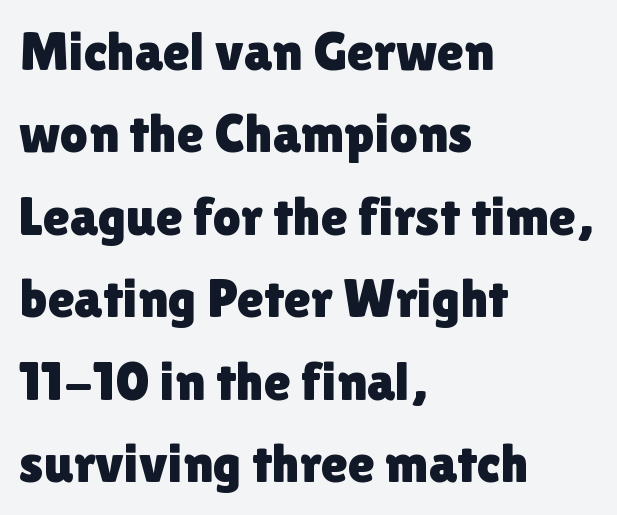
Q: Is the text italic (slanted)? A: No, it is upright.
Q: Is the typeface a serif or a sans-serif typeface? A: Sans-serif.
Q: Is the text underlined? A: No.
Q: How is the paragraph aligned? A: Left-aligned.
Q: Is the spacing between letters normal or unusually wide? A: Normal.
Q: Is the spacing between lines tight, normal or loose? A: Normal.
Q: Width (condensed, normal, or wide)? A: Normal.
Q: x-height? A: Medium.
Q: Monospaced? A: No.
